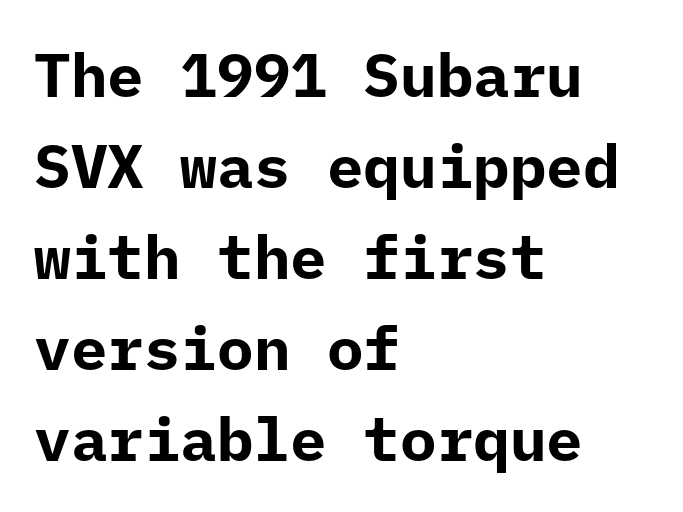
{"serif": "no", "italic": "no", "bold": "yes", "weight": "bold", "width": "normal", "stroke_contrast": "low", "x_height": "medium", "monospaced": "yes", "underline": "no", "align": "left", "line_spacing": "normal", "line_spacing_ratio": 1.49, "letter_spacing": "normal", "letter_spacing_em": 0.0, "glyph_px": 61}
